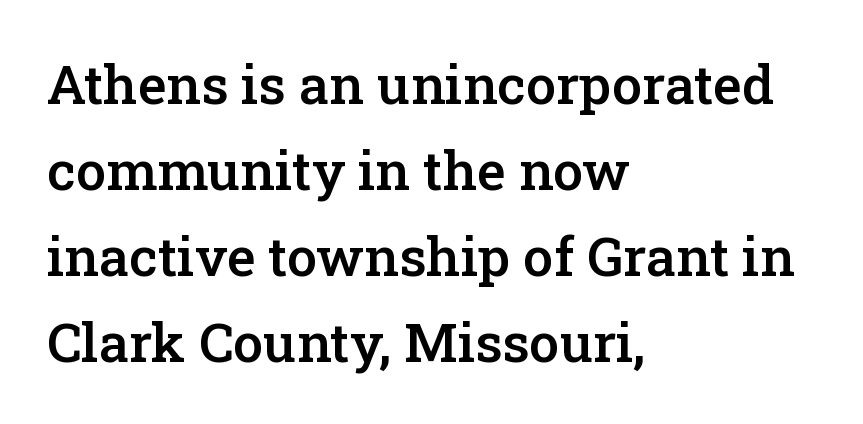
The image shows 54 px semibold serif type, upright; set left-aligned, normal line spacing (1.59x), normal letter spacing, not underlined; low stroke contrast and a medium x-height.
